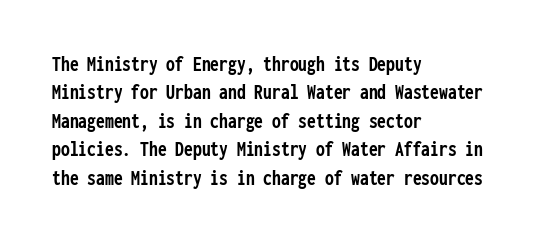
Q: Is the text bold? A: Yes.
Q: Is the text italic (slanted)? A: No, it is upright.
Q: Is the text underlined? A: No.
Q: How is the paragraph aligned? A: Left-aligned.
Q: Is the spacing between letters normal or unusually wide? A: Normal.
Q: Is the spacing between lines tight, normal or loose? A: Normal.
